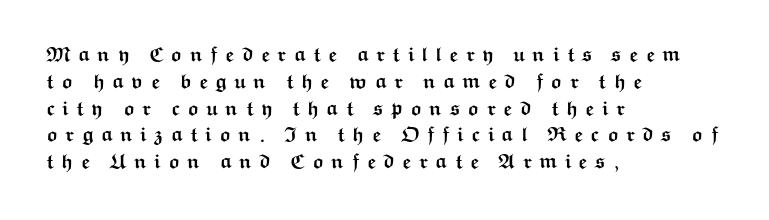
Underlining? Definitely not there. You can tell it's not italic because the verticals are truly vertical. Someone cranked the tracking dial way up on this one. The vertical gap from one line to the next is medium. Line beginnings align vertically; line endings do not.
